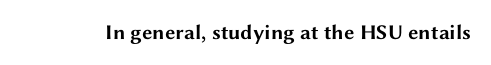
The image shows 21 px bold type, upright; set normal letter spacing, not underlined.
